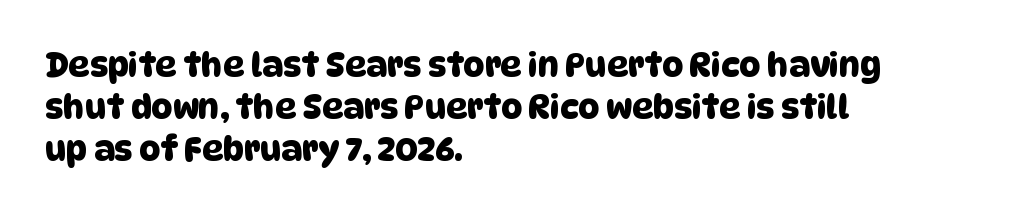
{"serif": "no", "width": "normal", "stroke_contrast": "low", "x_height": "large", "monospaced": "no", "underline": "no", "align": "left", "line_spacing": "normal", "line_spacing_ratio": 1.27, "letter_spacing": "normal", "letter_spacing_em": 0.0, "glyph_px": 33}
